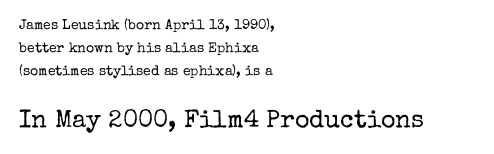
Q: Is the text bold? A: No.
Q: Is the text italic (slanted)? A: No, it is upright.
Q: Is the text underlined? A: No.
Q: How is the paragraph aligned? A: Left-aligned.
Q: Is the spacing between letters normal or unusually wide? A: Normal.
Q: Is the spacing between lines tight, normal or loose? A: Normal.
Q: Which block of text is set in a larger size, the first (top) or the second (bottom)? A: The second (bottom) one.
